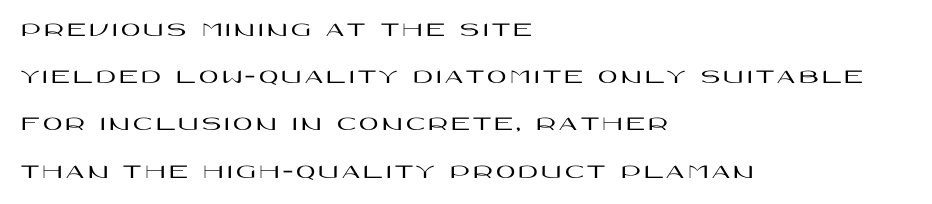
The image shows 21 px text type, upright; set left-aligned, loose line spacing (2.25x), not underlined.
